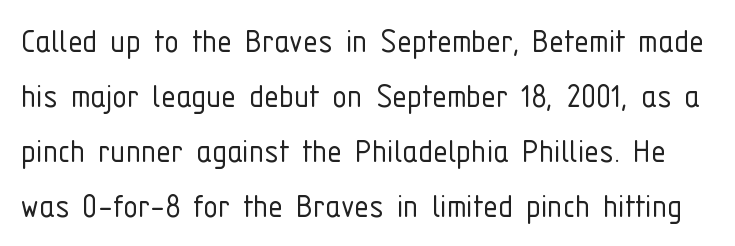
The image shows 37 px light, condensed sans-serif type, upright; set normal line spacing (1.49x), normal letter spacing, not underlined; low stroke contrast and a medium x-height.
